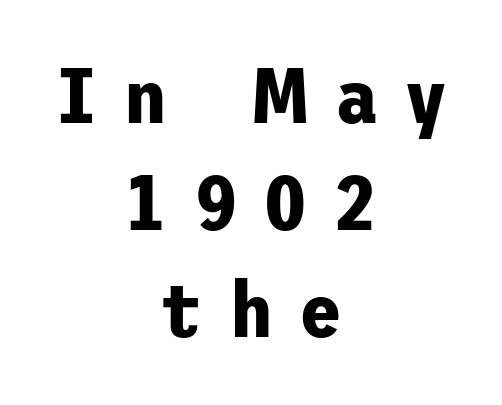
Examine the stroke ends and you'll find no serifs. Normally led — the rows are evenly, conventionally spaced. Students, this is bold: see how much ink each stroke carries. Beneath every word, the page is bare.
